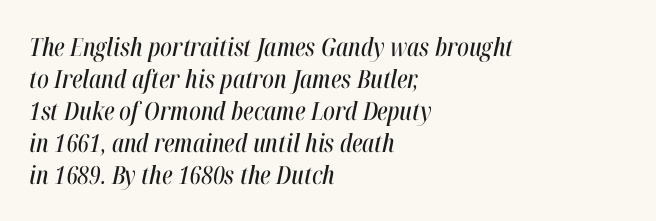
Q: Is the text italic (slanted)? A: Yes, it leans right by about 12 degrees.
Q: Is the text underlined? A: No.
Q: How is the paragraph aligned? A: Left-aligned.
Q: Is the spacing between letters normal or unusually wide? A: Normal.
Q: Is the spacing between lines tight, normal or loose? A: Normal.
